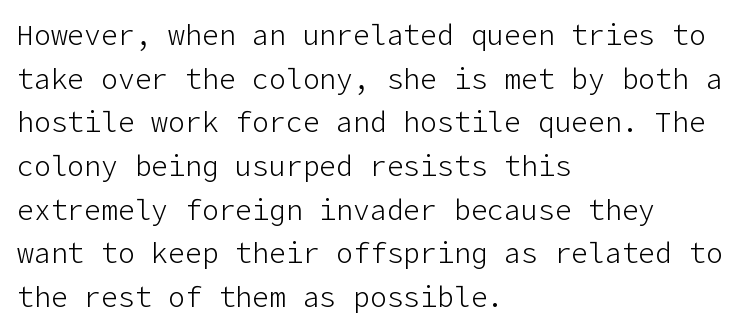
The image shows 28 px light sans-serif type, upright; set left-aligned, normal line spacing (1.56x), normal letter spacing, not underlined; low stroke contrast and a medium x-height.
